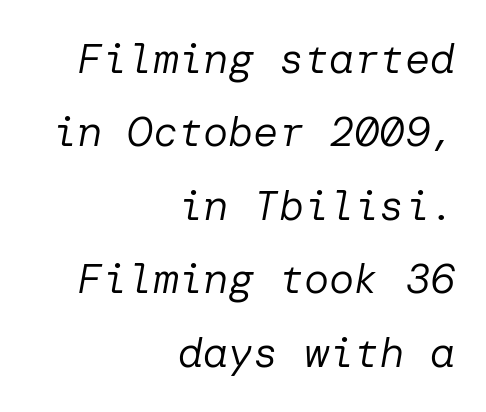
Characters follow at the spacing the type designer built in. Caption: multi-line text, flush right, ragged left. Bold? No — there's no thickening of the strokes. The font's italic variant was chosen for this text. Nobody drew a line under any word here.
